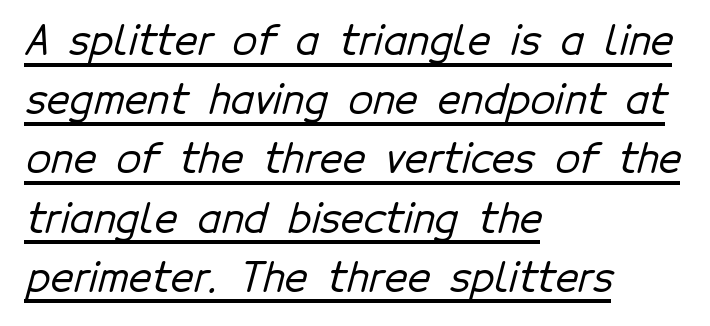
Q: Is the typeface a serif or a sans-serif typeface? A: Sans-serif.
Q: Is the text underlined? A: Yes.
Q: How is the paragraph aligned? A: Left-aligned.
Q: Is the spacing between letters normal or unusually wide? A: Normal.
Q: Is the spacing between lines tight, normal or loose? A: Normal.
Q: Width (condensed, normal, or wide)? A: Normal.
Q: Stroke contrast? A: Low.
Q: x-height? A: Medium.
Q: Monospaced? A: No.
